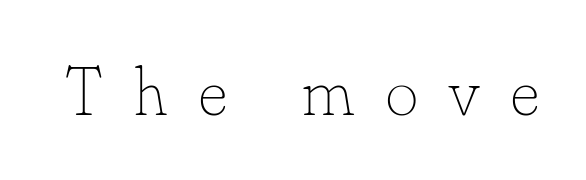
Proportional: the letters do not fall into vertical columns. A clean baseline with only descenders dipping below it. Compared with typical body copy, the letter spacing here is much looser. Posture: upright roman. Letters have the restrained weight of plain body copy at most.
